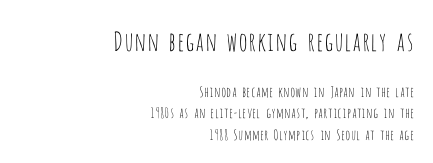
The image shows 26 px text type, upright; set right-aligned, normal line spacing (1.54x), normal letter spacing, not underlined; the first (top) block is 1.86x larger.
